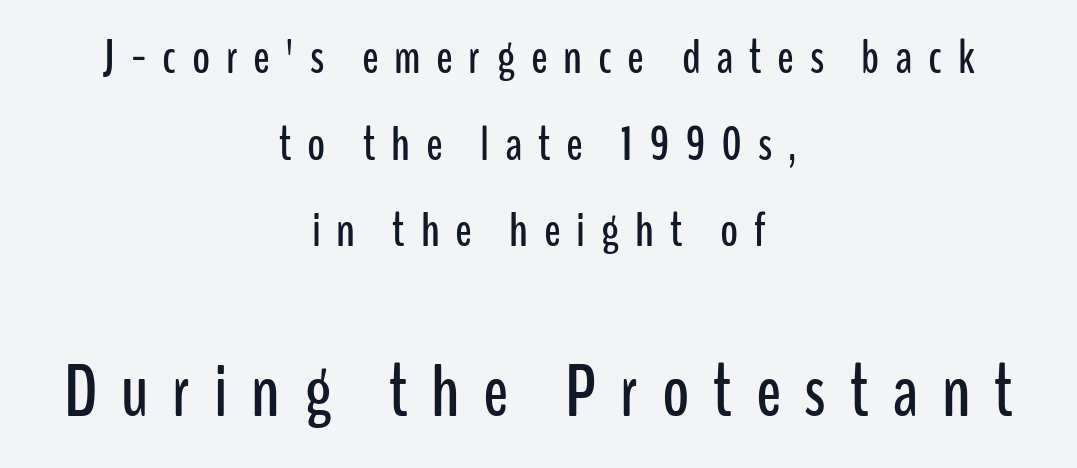
Q: Is the text italic (slanted)? A: No, it is upright.
Q: Is the typeface a serif or a sans-serif typeface? A: Sans-serif.
Q: Is the text underlined? A: No.
Q: How is the paragraph aligned? A: Centered.
Q: Is the spacing between letters normal or unusually wide? A: Unusually wide.
Q: Which block of text is set in a larger size, the first (top) or the second (bottom)? A: The second (bottom) one.
Q: Width (condensed, normal, or wide)? A: Condensed.
Q: Stroke contrast? A: Low.
Q: x-height? A: Medium.
Q: Monospaced? A: No.
